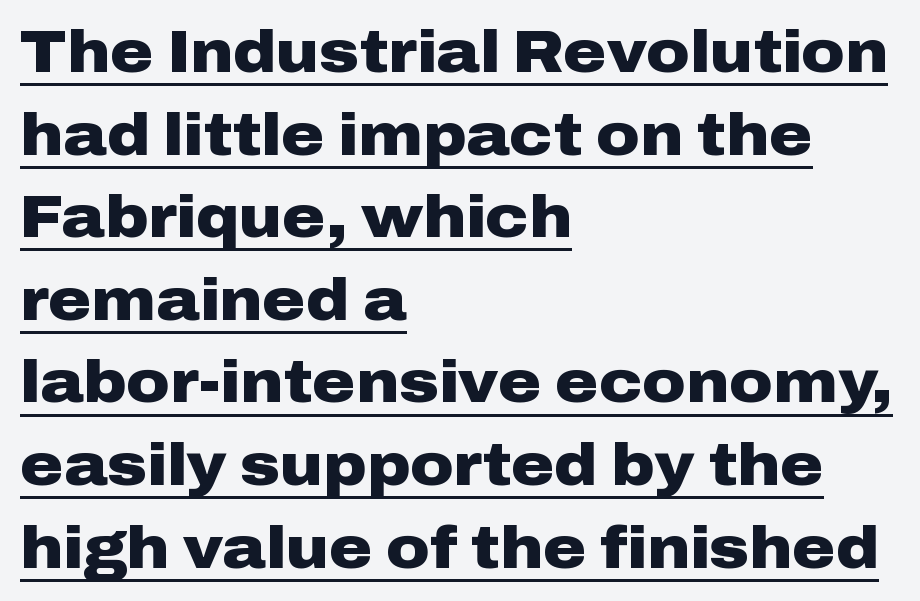
Q: Is the text bold? A: Yes.
Q: Is the text italic (slanted)? A: No, it is upright.
Q: Is the typeface a serif or a sans-serif typeface? A: Sans-serif.
Q: Is the text underlined? A: Yes.
Q: How is the paragraph aligned? A: Left-aligned.
Q: Is the spacing between letters normal or unusually wide? A: Normal.
Q: Is the spacing between lines tight, normal or loose? A: Normal.
Q: Width (condensed, normal, or wide)? A: Wide.
Q: Stroke contrast? A: Low.
Q: x-height? A: Medium.
Q: Monospaced? A: No.
